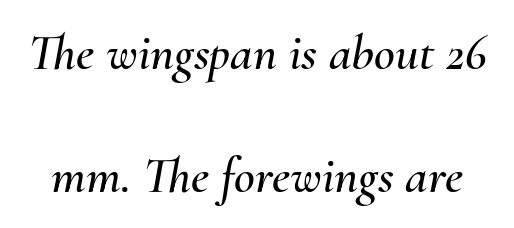
The image shows 51 px text type, italic (leaning right); set loose line spacing (2.41x), normal letter spacing, not underlined; medium stroke contrast and a small x-height.
